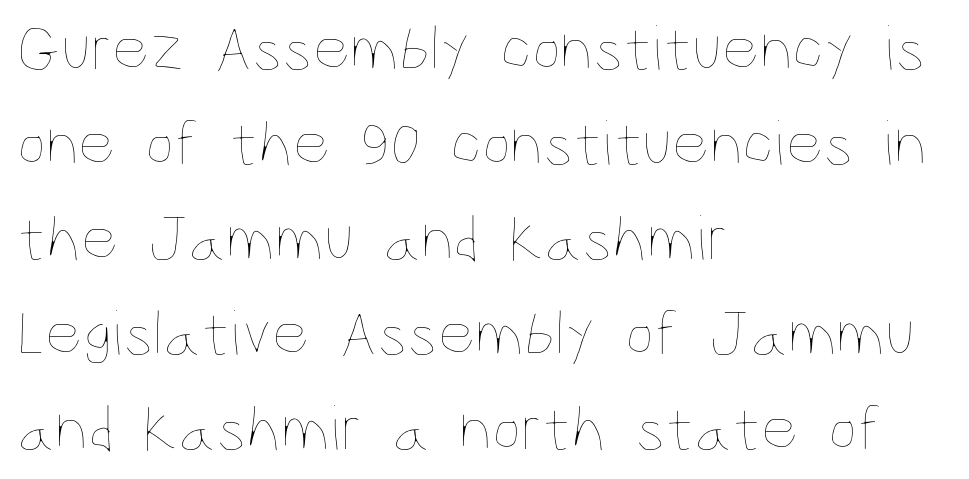
Notice how the stems are strictly vertical — no italics here. The passage shown stacks its lines at a standard gap. This sample is left-justified, so line endings fall wherever the words run out. Is this a heavy cut? Hardly; it is regular or lighter. The string is rendered with underlining switched off. Observe the ordinary spacing: letters are neighbours, not strangers.
